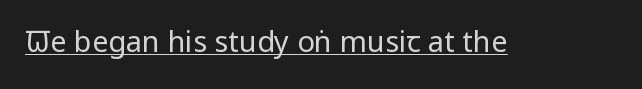
{"serif": "no", "italic": "no", "bold": "no", "weight": "regular", "width": "condensed", "stroke_contrast": "low", "x_height": "large", "monospaced": "no", "underline": "yes", "letter_spacing": "normal", "letter_spacing_em": 0.0, "glyph_px": 29}
